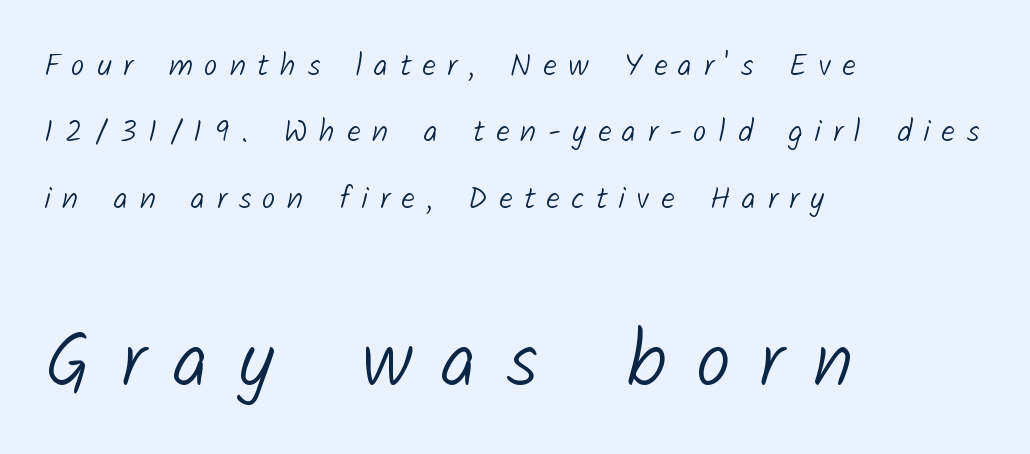
Typographically, this falls in the sans-serif category. Compared with a centered layout, this one pins lines to the left instead. Substantial extra tracking has been applied to these lines. Each stroke keeps to a modest, everyday thickness or less. Larger block? The one below; the one above is distinctly smaller.
